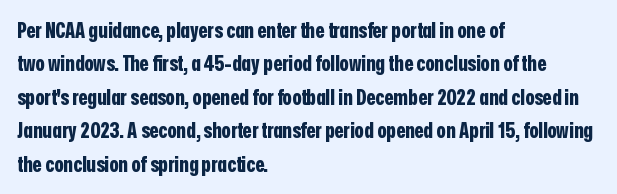
{"italic": "no", "bold": "yes", "underline": "no", "align": "left", "line_spacing": "normal", "line_spacing_ratio": 1.59, "letter_spacing": "normal", "letter_spacing_em": 0.0, "glyph_px": 21}
